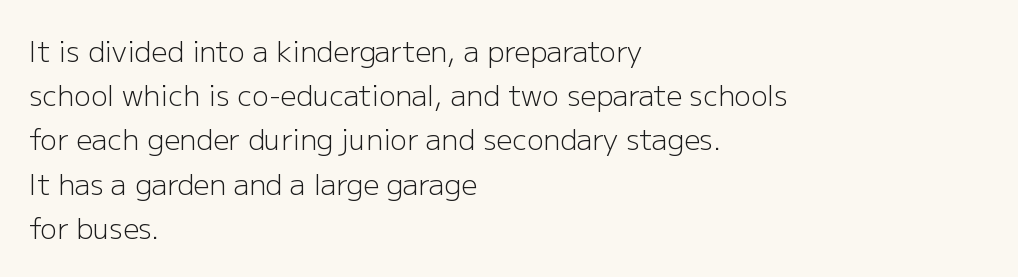
The image shows 28 px light sans-serif type, upright; set left-aligned, normal line spacing (1.58x), normal letter spacing, not underlined; low stroke contrast and a medium x-height.
